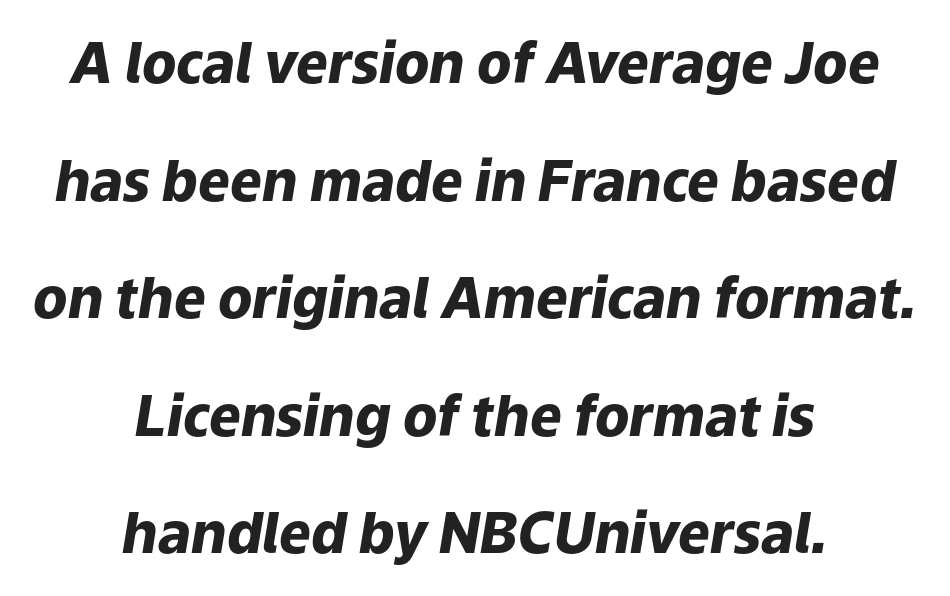
The image shows 56 px heavy type, italic (leaning right); set centered, loose line spacing (2.1x), normal letter spacing, not underlined; low stroke contrast and a medium x-height.
